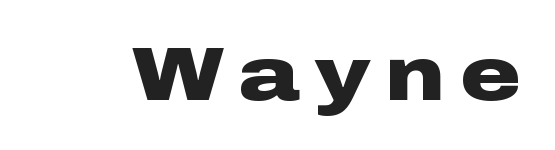
The image shows 75 px heavy, wide sans-serif type, upright; set unusually wide letter spacing (+0.2 em), not underlined; low stroke contrast and a medium x-height.
